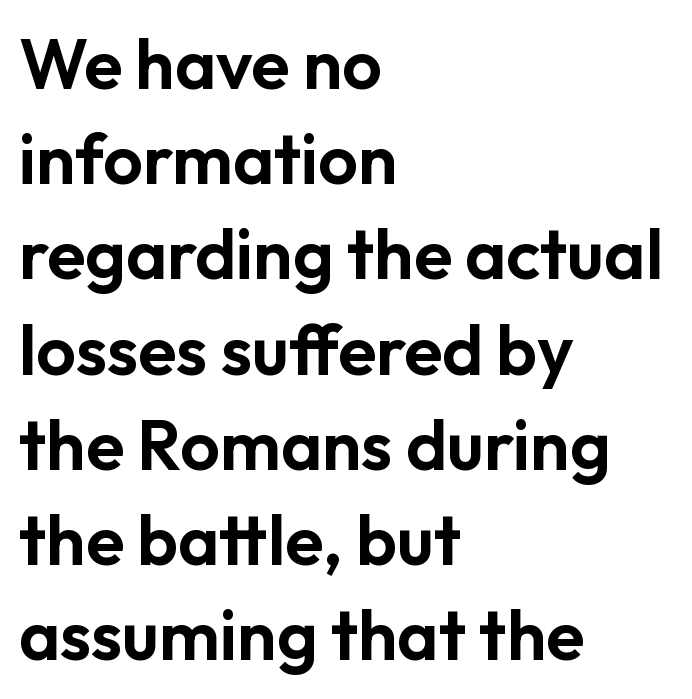
Q: Is the text italic (slanted)? A: No, it is upright.
Q: Is the typeface a serif or a sans-serif typeface? A: Sans-serif.
Q: Is the text underlined? A: No.
Q: How is the paragraph aligned? A: Left-aligned.
Q: Is the spacing between letters normal or unusually wide? A: Normal.
Q: Is the spacing between lines tight, normal or loose? A: Normal.
Q: Width (condensed, normal, or wide)? A: Normal.
Q: Stroke contrast? A: Low.
Q: x-height? A: Medium.
Q: Monospaced? A: No.
